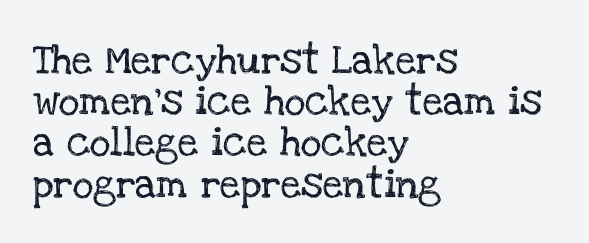
{"serif": "yes", "italic": "no", "width": "normal", "stroke_contrast": "low", "x_height": "large", "monospaced": "no", "underline": "no", "align": "left", "line_spacing": "normal", "line_spacing_ratio": 1.42, "letter_spacing": "normal", "letter_spacing_em": 0.0, "glyph_px": 29}
